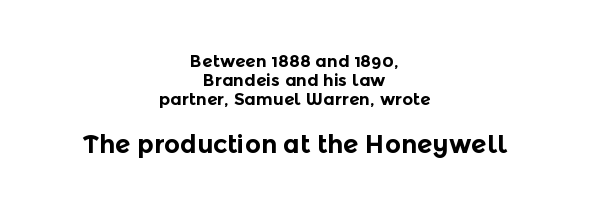
The leading is snug, giving the passage a crowded texture. Is the block centered? Yes — each line is placed symmetrically about the middle. The typography opts for an upright posture over an oblique one. As a designer I'd log this as weight 700, bold.
